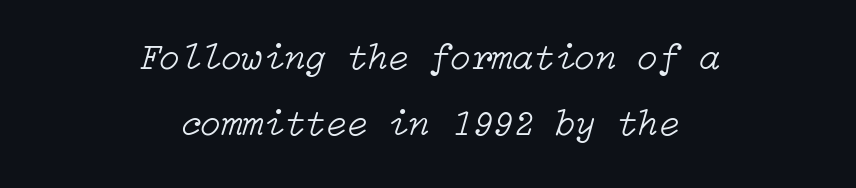
Caption: standard tracking, unaltered. Yep, that's italic — everything's leaning. Weight: regular or lighter. The paragraph shown floats in the horizontal middle.
